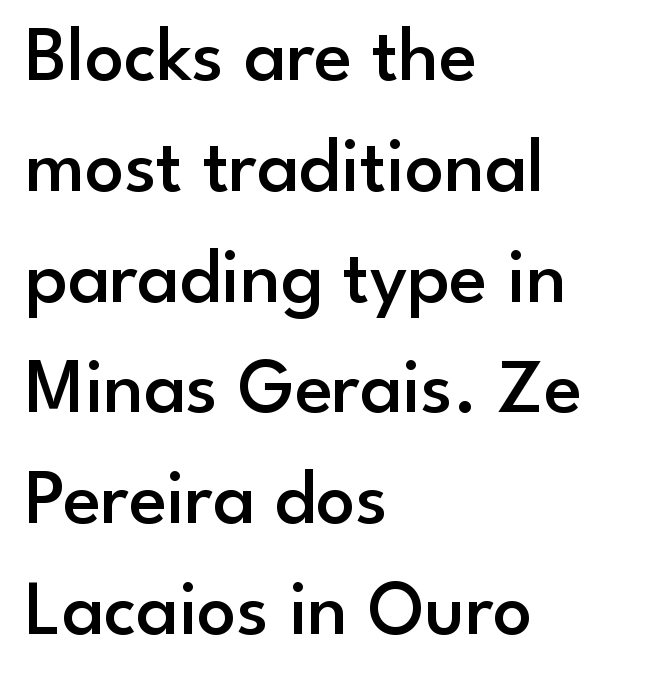
These lines carry some extra weight — a demibold, not a full bold. Ordinary non-slanted type is in use. Vertical spacing — default. Caption: multi-line text, flush left, ragged right. Note the varied advance widths — an 'i' is clearly narrower than an 'm'.
